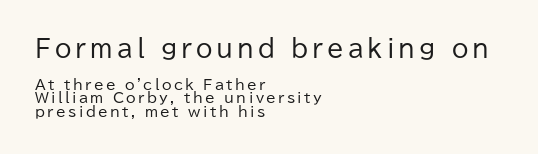
{"italic": "no", "bold": "no", "underline": "no", "align": "left", "line_spacing": "tight", "line_spacing_ratio": 0.95, "larger_block": "first", "size_ratio": 1.71, "glyph_px": 24}
